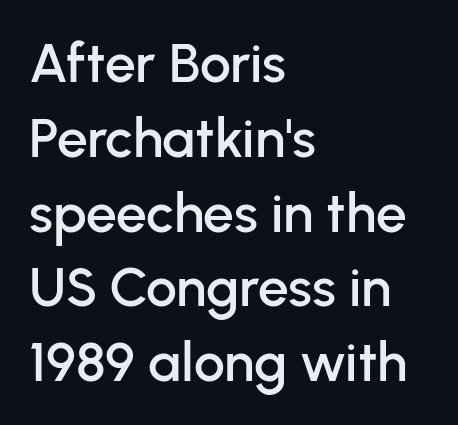
This block has exactly the height ordinary leading produces. Note: no serifs on the glyphs. All the whitespace from short lines collects on the right. Compared with typical body copy, the letter spacing here is the same. Is there any slant? The stems are plumb. Is this a fixed-width face? No — the glyphs have proportional, varying widths.
